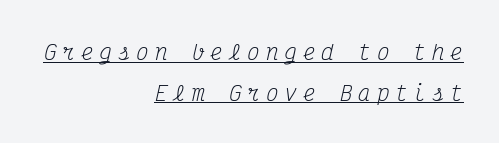
The image shows 21 px text type, italic (leaning right); set right-aligned, loose line spacing (1.93x), unusually wide letter spacing (+0.28 em), underlined.
